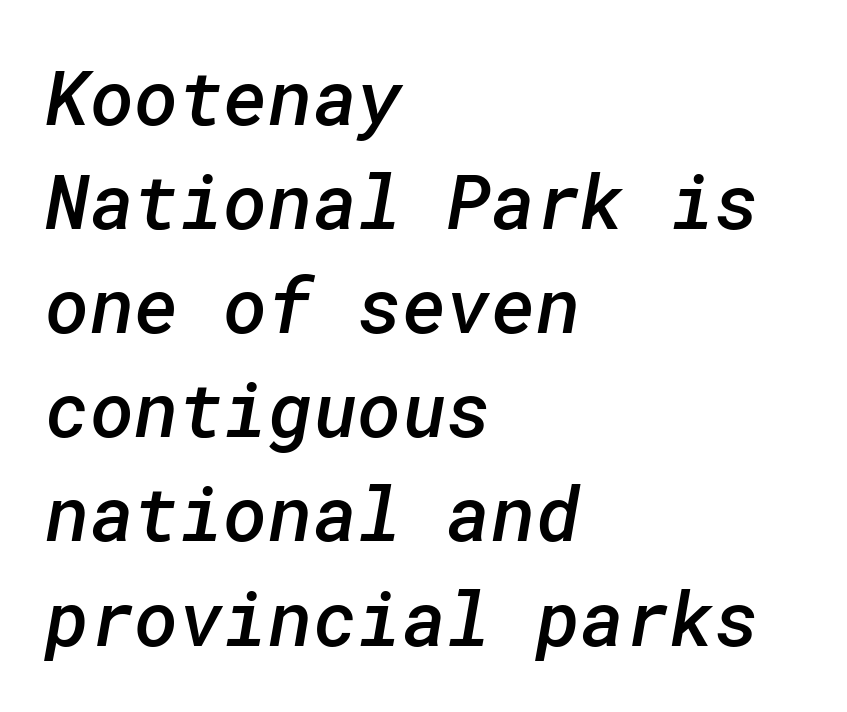
{"serif": "no", "bold": "semi", "weight": "semibold", "width": "normal", "stroke_contrast": "low", "x_height": "medium", "underline": "no", "align": "left", "line_spacing": "normal", "line_spacing_ratio": 1.37, "letter_spacing": "normal", "letter_spacing_em": 0.0, "glyph_px": 76}
